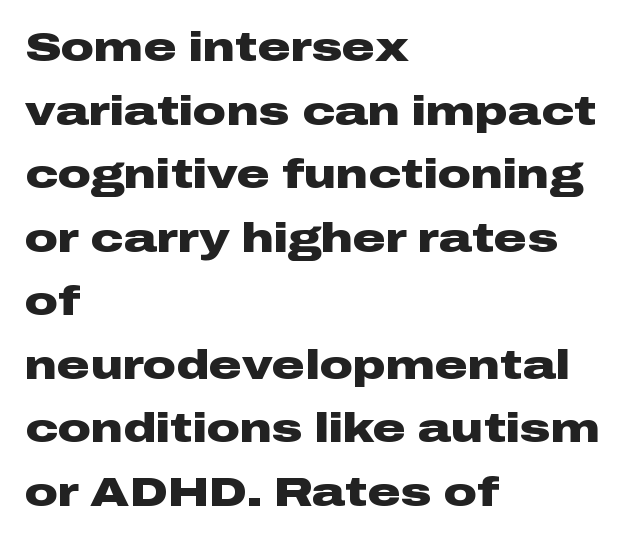
{"serif": "no", "italic": "no", "bold": "yes", "weight": "heavy", "width": "wide", "stroke_contrast": "low", "x_height": "medium", "monospaced": "no", "underline": "no", "align": "left", "line_spacing": "normal", "line_spacing_ratio": 1.55, "letter_spacing": "normal", "letter_spacing_em": 0.0, "glyph_px": 41}
